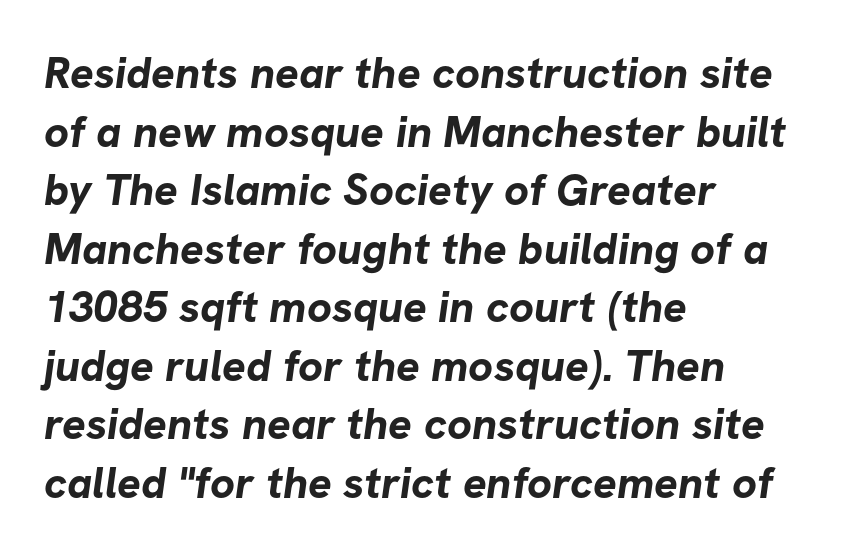
The image shows 44 px bold sans-serif type; set left-aligned, normal line spacing (1.33x), normal letter spacing, not underlined; low stroke contrast and a medium x-height.
